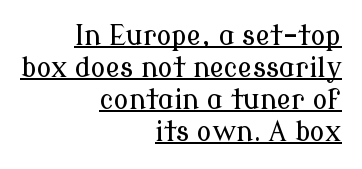
Q: Is the text italic (slanted)? A: No, it is upright.
Q: Is the text underlined? A: Yes.
Q: How is the paragraph aligned? A: Right-aligned.
Q: Is the spacing between letters normal or unusually wide? A: Normal.
